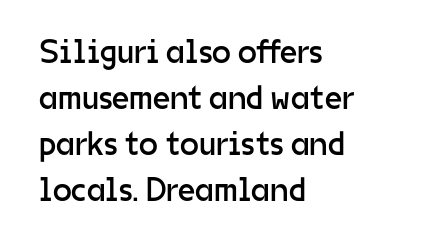
The image shows 34 px regular-weight sans-serif type, upright; set left-aligned, normal line spacing (1.35x), normal letter spacing, not underlined; low stroke contrast and a medium x-height.
